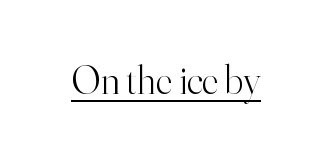
{"serif": "yes", "italic": "no", "bold": "no", "weight": "light", "width": "normal", "stroke_contrast": "high", "x_height": "small", "monospaced": "no", "underline": "yes", "letter_spacing": "normal", "letter_spacing_em": 0.0, "glyph_px": 40}
